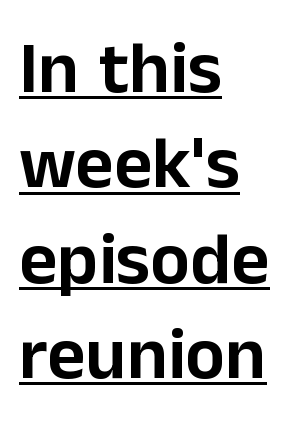
The image shows 74 px sans-serif type, upright; set left-aligned, normal line spacing (1.29x), normal letter spacing, underlined; low stroke contrast and a medium x-height.
